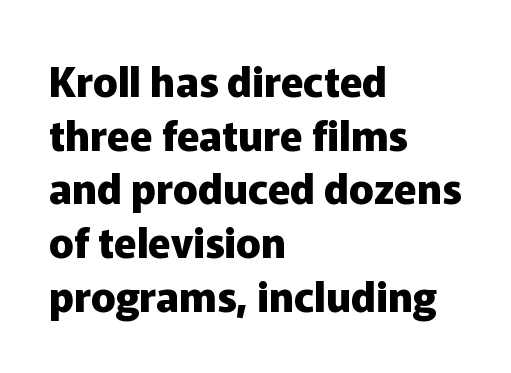
The image shows 41 px heavy sans-serif type, upright; set left-aligned, normal line spacing (1.31x), normal letter spacing, not underlined; low stroke contrast and a medium x-height.
